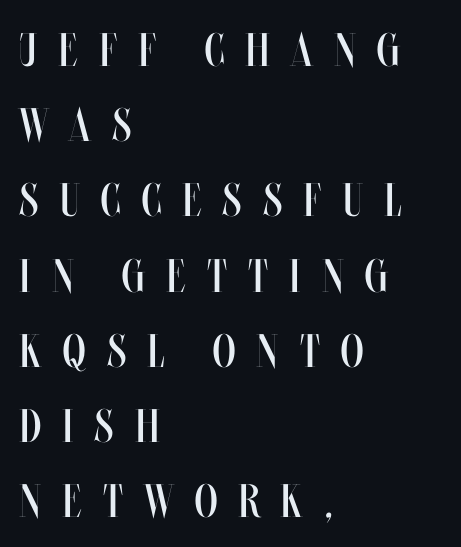
Honestly, there is no underline to notice here at all. Letter spacing: wide. On a weight scale, this lands at 450 or below. Italic: no, the glyphs are upright roman.
